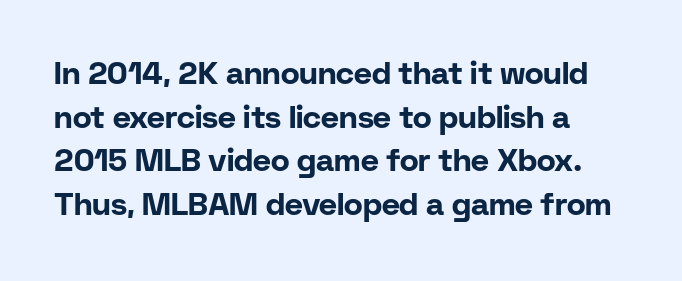
Q: Is the text bold? A: Yes.
Q: Is the text italic (slanted)? A: No, it is upright.
Q: Is the typeface a serif or a sans-serif typeface? A: Sans-serif.
Q: Is the text underlined? A: No.
Q: How is the paragraph aligned? A: Left-aligned.
Q: Is the spacing between letters normal or unusually wide? A: Normal.
Q: Is the spacing between lines tight, normal or loose? A: Normal.
Q: Width (condensed, normal, or wide)? A: Normal.
Q: Stroke contrast? A: Low.
Q: x-height? A: Medium.
Q: Monospaced? A: No.
